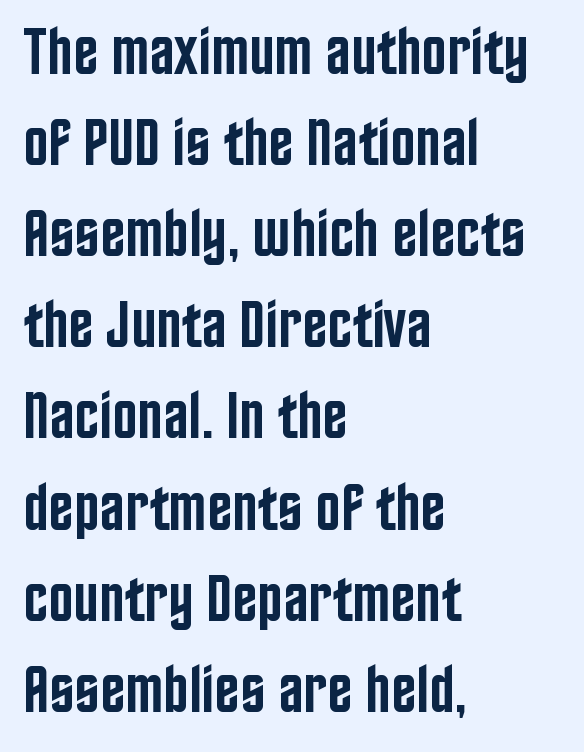
Q: Is the text bold? A: Semi-bold.
Q: Is the text italic (slanted)? A: No, it is upright.
Q: Is the typeface a serif or a sans-serif typeface? A: Sans-serif.
Q: Is the text underlined? A: No.
Q: How is the paragraph aligned? A: Left-aligned.
Q: Is the spacing between letters normal or unusually wide? A: Normal.
Q: Is the spacing between lines tight, normal or loose? A: Normal.
Q: Width (condensed, normal, or wide)? A: Condensed.
Q: Stroke contrast? A: Low.
Q: x-height? A: Large.
Q: Monospaced? A: No.
